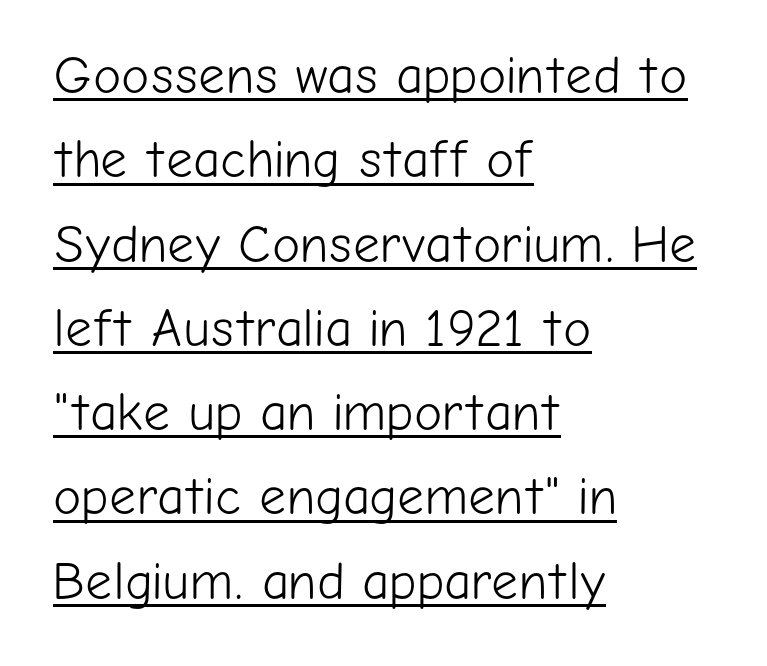
Q: Is the text bold? A: No.
Q: Is the text italic (slanted)? A: No, it is upright.
Q: Is the typeface a serif or a sans-serif typeface? A: Sans-serif.
Q: Is the text underlined? A: Yes.
Q: How is the paragraph aligned? A: Left-aligned.
Q: Is the spacing between letters normal or unusually wide? A: Normal.
Q: Is the spacing between lines tight, normal or loose? A: Normal.
Q: Width (condensed, normal, or wide)? A: Normal.
Q: Stroke contrast? A: Low.
Q: x-height? A: Medium.
Q: Monospaced? A: No.
